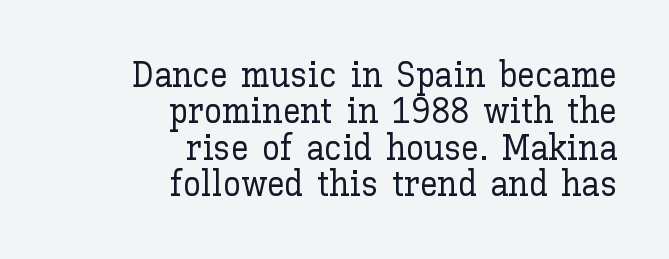
The image shows 36 px text type, upright; set right-aligned, tight line spacing (1.01x), normal letter spacing, not underlined; low stroke contrast and a medium x-height.
